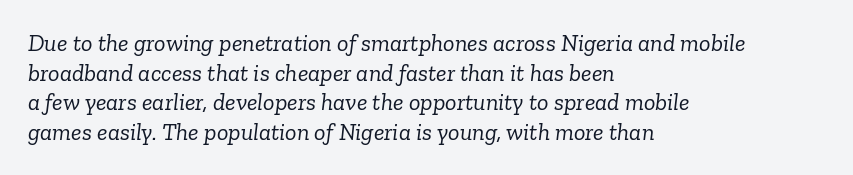
The face used here is rendered with its standard letterfit. Every row of glyphs begins at an identical x-position on the left. Style check: oblique. This rendering features lettering with no underline. A light-to-regular cut is what we see here.
